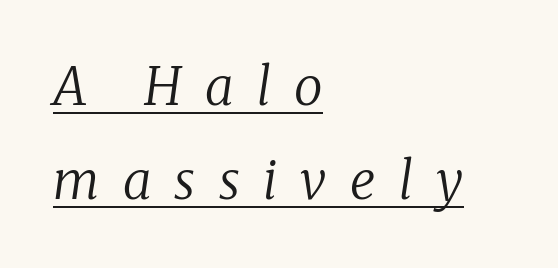
Q: Is the text bold? A: No.
Q: Is the text italic (slanted)? A: Yes, it leans right by about 8 degrees.
Q: Is the typeface a serif or a sans-serif typeface? A: Serif.
Q: Is the text underlined? A: Yes.
Q: How is the paragraph aligned? A: Left-aligned.
Q: Is the spacing between letters normal or unusually wide? A: Unusually wide.
Q: Width (condensed, normal, or wide)? A: Normal.
Q: Stroke contrast? A: Low.
Q: x-height? A: Medium.
Q: Monospaced? A: No.
